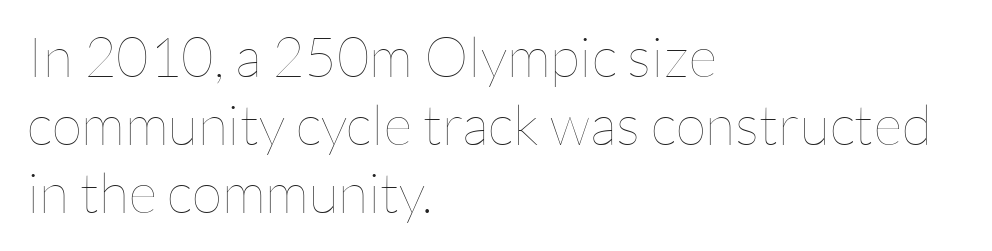
Note the varied advance widths — an 'i' is clearly narrower than an 'm'. Anything drawn beneath the words? Only blank space. The paragraph shown leans on its left margin. This reads as an unemphasized weight, regular at the heaviest. The gaps between neighbouring characters are ordinary and unremarkable.
